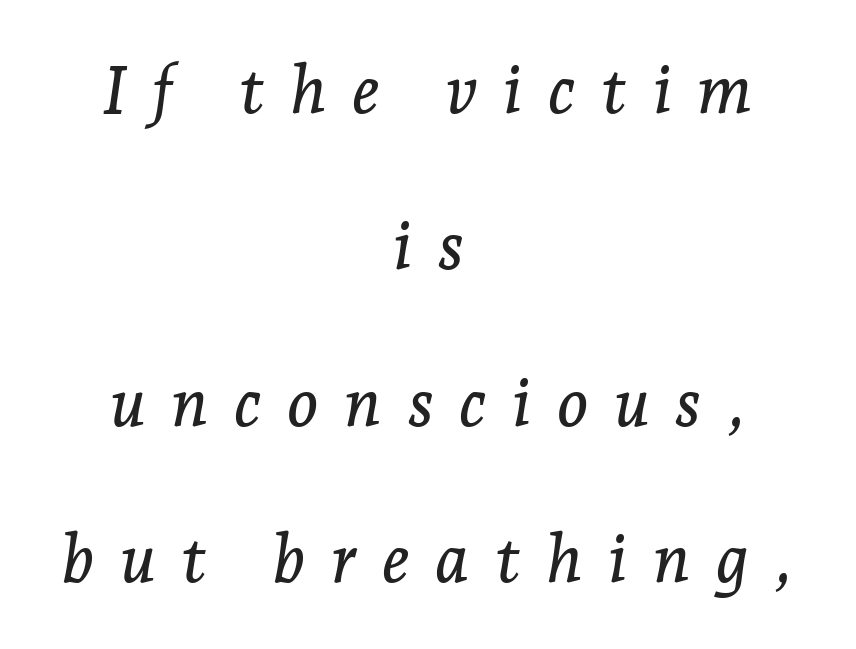
The image shows 66 px serif type, italic (leaning right); set centered, loose line spacing (2.37x), unusually wide letter spacing (+0.39 em), not underlined; low stroke contrast and a medium x-height.
